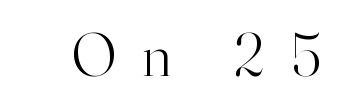
{"serif": "yes", "italic": "no", "bold": "no", "weight": "light", "width": "normal", "stroke_contrast": "high", "x_height": "small", "monospaced": "no", "underline": "no", "letter_spacing": "wide", "letter_spacing_em": 0.43, "glyph_px": 61}
